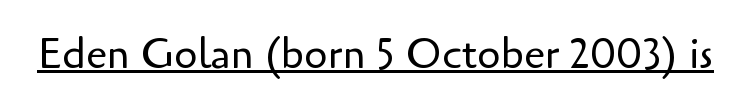
Q: Is the text bold? A: No.
Q: Is the text italic (slanted)? A: No, it is upright.
Q: Is the typeface a serif or a sans-serif typeface? A: Sans-serif.
Q: Is the text underlined? A: Yes.
Q: Is the spacing between letters normal or unusually wide? A: Normal.
Q: Width (condensed, normal, or wide)? A: Normal.
Q: Stroke contrast? A: Low.
Q: x-height? A: Small.
Q: Monospaced? A: No.
